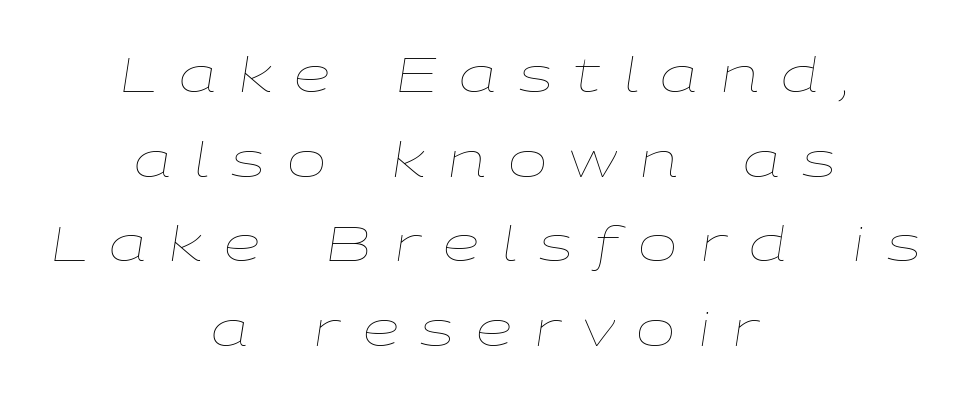
{"italic": "yes", "lean": "right", "slant_degrees": 9, "bold": "no", "weight": "thin", "width": "wide", "stroke_contrast": "low", "x_height": "medium", "monospaced": "no", "underline": "no", "align": "center", "line_spacing_ratio": 1.8, "letter_spacing": "wide", "letter_spacing_em": 0.47, "glyph_px": 47}
